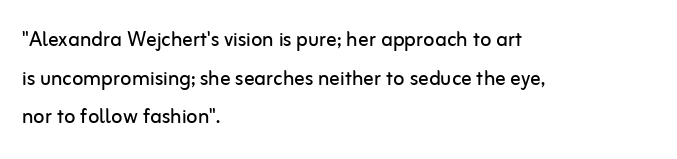
The image shows 26 px text type, upright; set left-aligned, normal line spacing (1.49x), normal letter spacing, not underlined.
